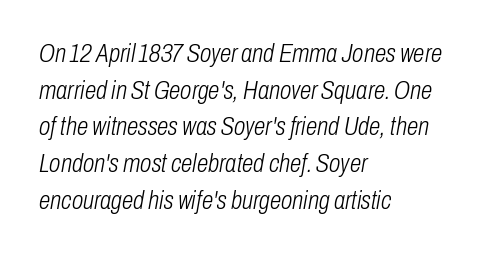
{"italic": "yes", "lean": "right", "slant_degrees": 10, "bold": "no", "underline": "no", "align": "left", "line_spacing": "normal", "line_spacing_ratio": 1.41, "letter_spacing": "normal", "letter_spacing_em": 0.0, "glyph_px": 26}
